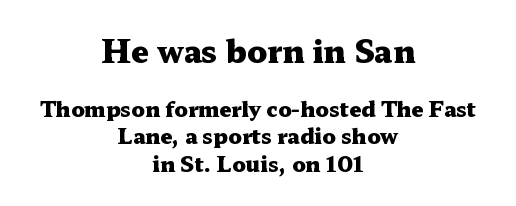
{"serif": "yes", "italic": "no", "bold": "yes", "weight": "heavy", "width": "wide", "stroke_contrast": "medium", "x_height": "medium", "monospaced": "no", "underline": "no", "align": "center", "line_spacing": "normal", "line_spacing_ratio": 1.3, "letter_spacing": "normal", "letter_spacing_em": 0.0, "larger_block": "first", "size_ratio": 1.48, "glyph_px": 31}
